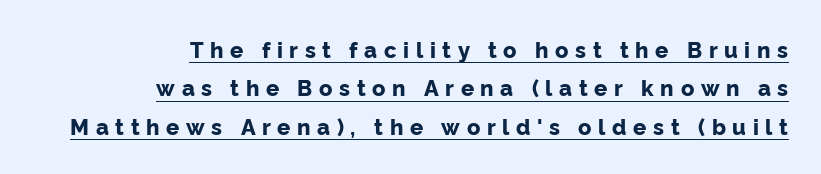
Q: Is the text bold? A: Yes.
Q: Is the text italic (slanted)? A: No, it is upright.
Q: Is the text underlined? A: Yes.
Q: How is the paragraph aligned? A: Right-aligned.
Q: Is the spacing between letters normal or unusually wide? A: Unusually wide.
